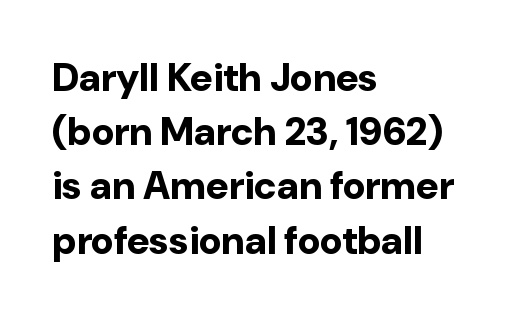
{"serif": "no", "italic": "no", "bold": "yes", "weight": "bold", "width": "normal", "stroke_contrast": "low", "x_height": "medium", "monospaced": "no", "underline": "no", "align": "left", "line_spacing": "normal", "line_spacing_ratio": 1.39, "letter_spacing": "normal", "letter_spacing_em": 0.0, "glyph_px": 39}
